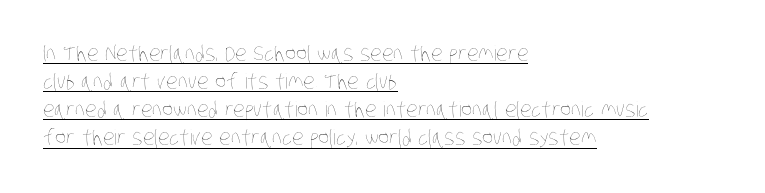
{"bold": "no", "underline": "yes", "align": "left", "line_spacing": "normal", "line_spacing_ratio": 1.34, "letter_spacing": "normal", "letter_spacing_em": 0.0, "glyph_px": 21}
